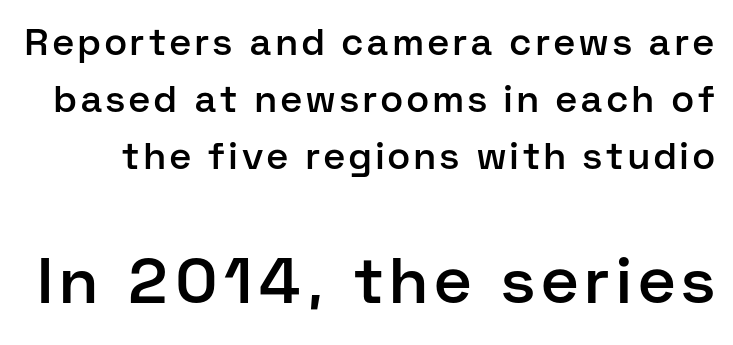
Q: Is the text bold? A: Semi-bold.
Q: Is the text italic (slanted)? A: No, it is upright.
Q: Is the typeface a serif or a sans-serif typeface? A: Sans-serif.
Q: Is the text underlined? A: No.
Q: Is the spacing between lines tight, normal or loose? A: Normal.
Q: Which block of text is set in a larger size, the first (top) or the second (bottom)? A: The second (bottom) one.
Q: Width (condensed, normal, or wide)? A: Normal.
Q: Stroke contrast? A: Low.
Q: x-height? A: Medium.
Q: Monospaced? A: No.
